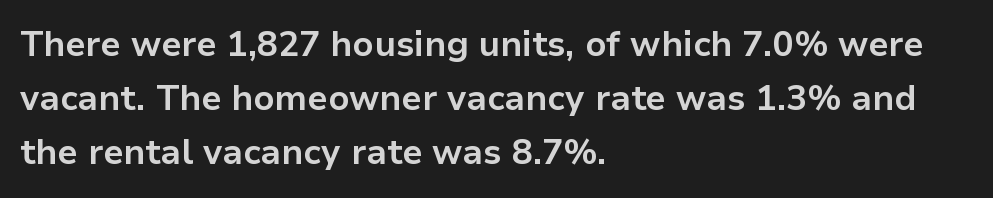
A typesetter would label this face a sans. Is the block centered? No — it sits flush against the left margin. Typographic density is high because the face is bold. Is the letter spacing exaggerated? No — it looks like the ordinary default. Lines of text with bare space underneath. You could not count columns in this text — the font is proportionally spaced.
